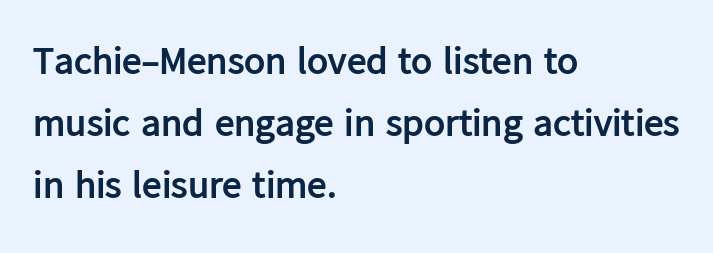
The image shows 39 px semibold sans-serif type, upright; set left-aligned, normal line spacing (1.59x), normal letter spacing, not underlined; low stroke contrast and a medium x-height.
